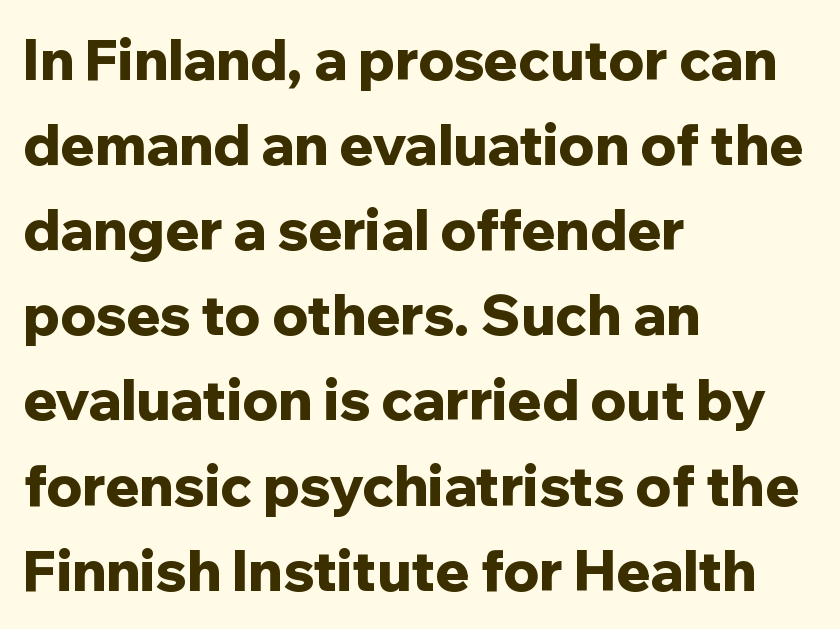
{"serif": "no", "italic": "no", "bold": "yes", "weight": "bold", "width": "normal", "stroke_contrast": "low", "x_height": "medium", "monospaced": "no", "underline": "no", "align": "left", "line_spacing": "normal", "line_spacing_ratio": 1.52, "letter_spacing": "normal", "letter_spacing_em": 0.0, "glyph_px": 56}
